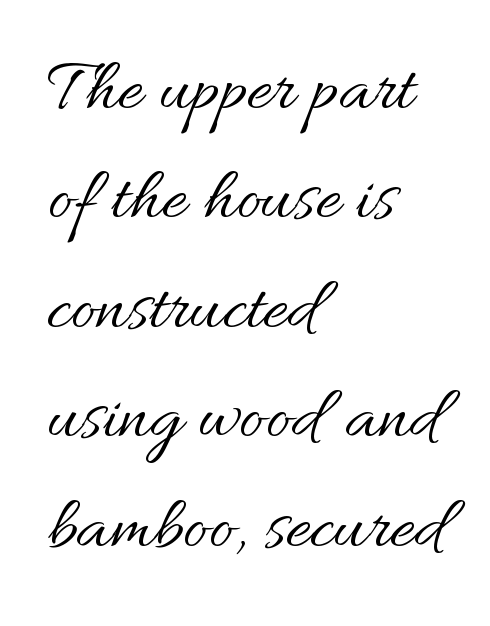
The image shows 75 px regular-weight type; set left-aligned, normal line spacing (1.46x), normal letter spacing, not underlined; medium stroke contrast and a small x-height.
